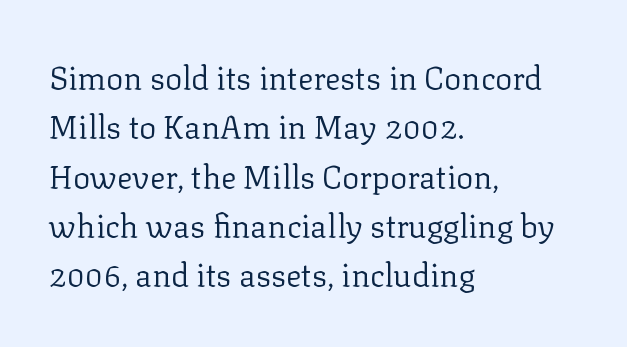
The image shows 32 px regular-weight serif type, upright; set left-aligned, normal line spacing (1.54x), normal letter spacing, not underlined; low stroke contrast and a medium x-height.
